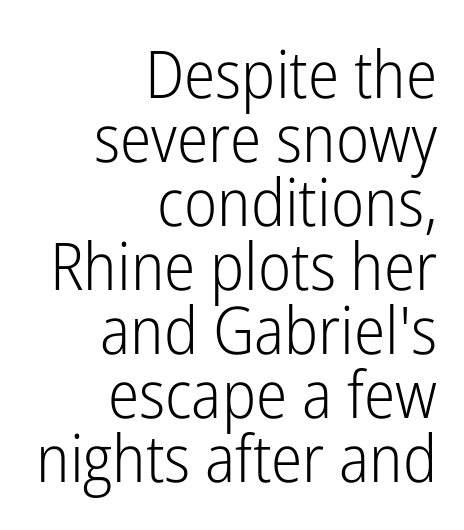
Quick note: not italic, upright. A quiet, ordinary-to-light weight characterises the typeface. Looks like regular typesetting: each glyph gets only the width it needs. I'd call this a sans setting — the letters go barefoot. The foot of each line stays bare and open.
